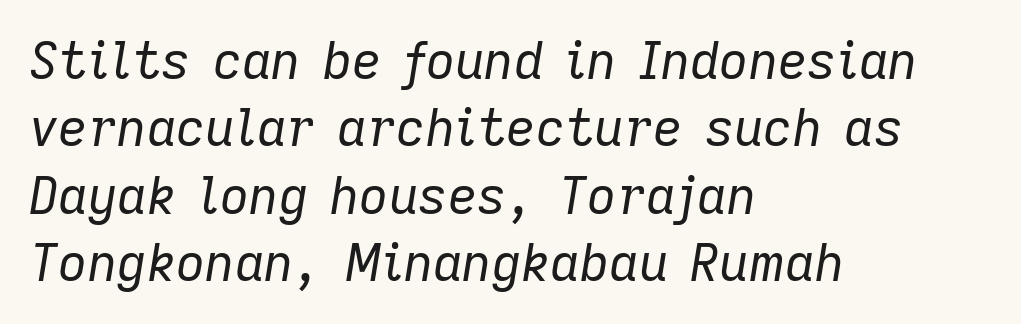
The image shows 51 px regular-weight type, italic (leaning right); set left-aligned, normal line spacing (1.32x), normal letter spacing, not underlined; low stroke contrast and a medium x-height.
